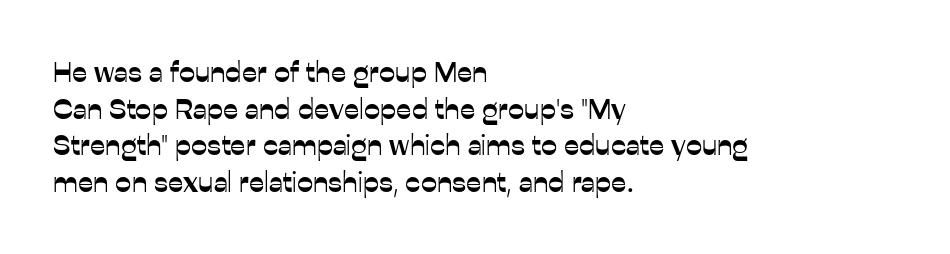
Q: Is the text italic (slanted)? A: No, it is upright.
Q: Is the typeface a serif or a sans-serif typeface? A: Sans-serif.
Q: Is the text underlined? A: No.
Q: How is the paragraph aligned? A: Left-aligned.
Q: Is the spacing between letters normal or unusually wide? A: Normal.
Q: Is the spacing between lines tight, normal or loose? A: Normal.
Q: Width (condensed, normal, or wide)? A: Normal.
Q: Stroke contrast? A: Low.
Q: x-height? A: Medium.
Q: Monospaced? A: No.
